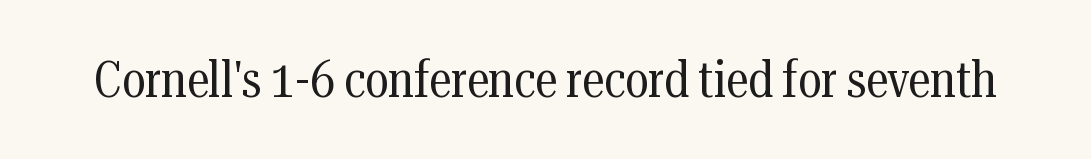
The image shows 51 px regular-weight, condensed serif type, upright; set normal letter spacing, not underlined; medium stroke contrast and a medium x-height.
